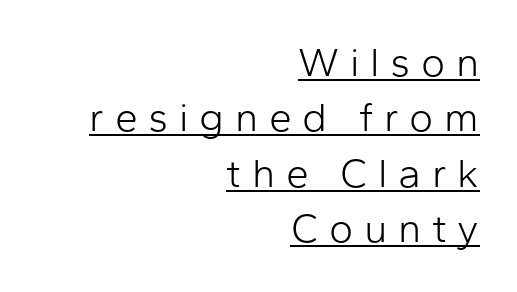
{"serif": "no", "italic": "no", "bold": "no", "weight": "light", "width": "normal", "stroke_contrast": "low", "x_height": "medium", "monospaced": "no", "underline": "yes", "align": "right", "line_spacing": "normal", "line_spacing_ratio": 1.35, "letter_spacing": "wide", "letter_spacing_em": 0.26, "glyph_px": 41}
